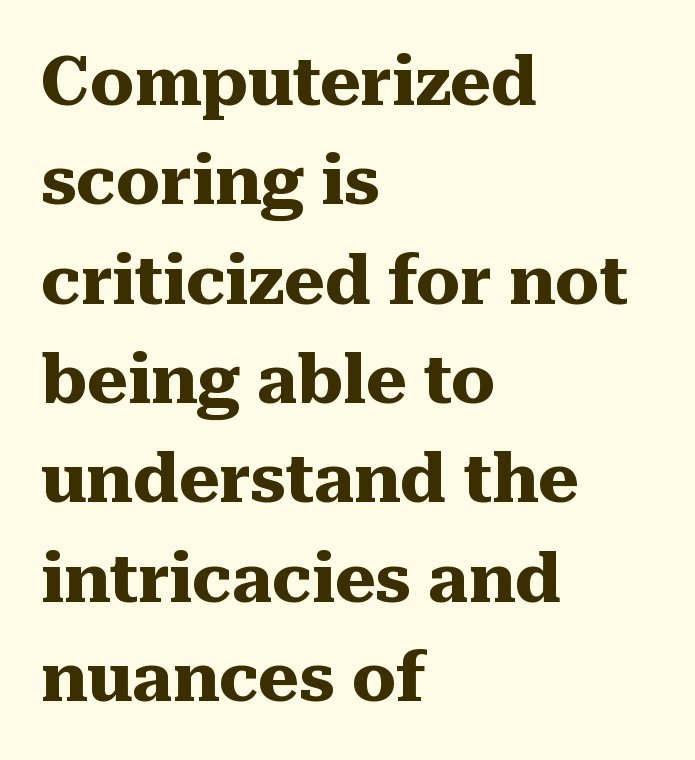
Q: Is the text bold? A: Yes.
Q: Is the text italic (slanted)? A: No, it is upright.
Q: Is the typeface a serif or a sans-serif typeface? A: Serif.
Q: Is the text underlined? A: No.
Q: How is the paragraph aligned? A: Left-aligned.
Q: Is the spacing between letters normal or unusually wide? A: Normal.
Q: Is the spacing between lines tight, normal or loose? A: Normal.
Q: Width (condensed, normal, or wide)? A: Normal.
Q: Stroke contrast? A: Medium.
Q: x-height? A: Medium.
Q: Monospaced? A: No.
